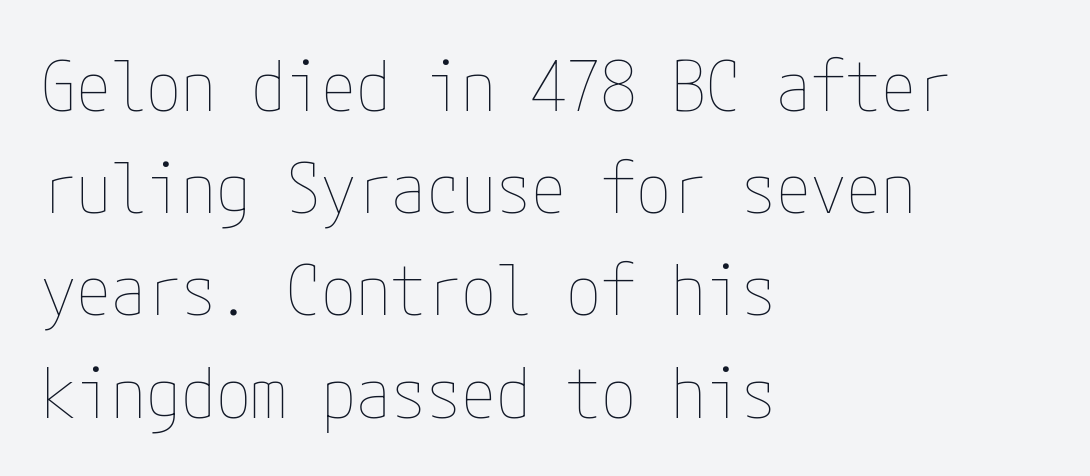
The image shows 70 px thin, condensed type, upright; set left-aligned, normal line spacing (1.46x), normal letter spacing, not underlined; low stroke contrast and a medium x-height.
